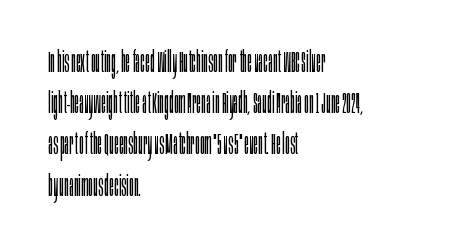
Think standard paragraph weight, or any step lighter than that. In terms of leading, this rendering sits right in the middle. Caption: multi-line text, flush left, ragged right. The string is rendered with underlining switched off. The face used here is rendered with its standard letterfit.
